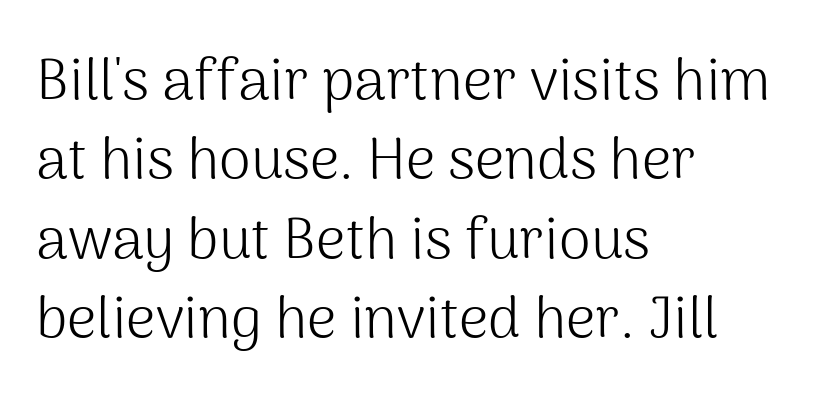
The image shows 58 px light sans-serif type, upright; set left-aligned, normal line spacing (1.37x), normal letter spacing, not underlined; medium stroke contrast and a medium x-height.
